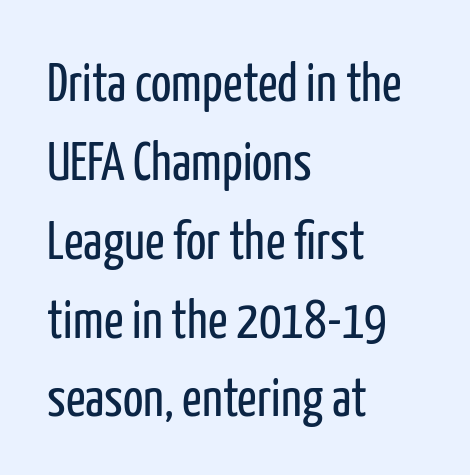
{"serif": "no", "italic": "no", "bold": "no", "weight": "regular", "width": "condensed", "stroke_contrast": "low", "x_height": "medium", "monospaced": "no", "underline": "no", "align": "left", "line_spacing": "normal", "line_spacing_ratio": 1.46, "letter_spacing": "normal", "letter_spacing_em": 0.0, "glyph_px": 54}
